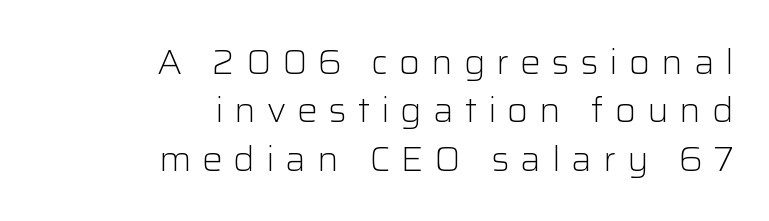
Horizontal alignment here is rightward, an uncommon choice for prose. The font's upright variant was chosen for this text. The rows are spaced the way most documents space them. The face used here is proportionally spaced, like ordinary book or web type.
